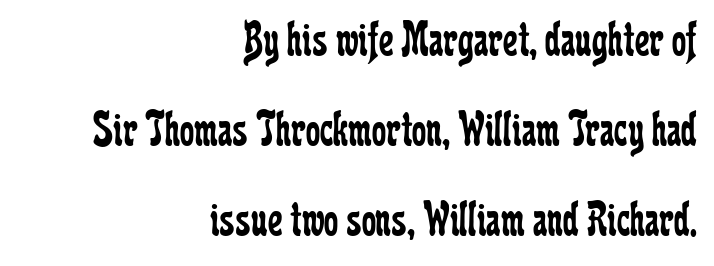
Students, note that the glyphs here touch the page at normal intervals. No chunkiness to these letters — they're not bold. This rendering features lettering with no underline. Examine the stroke ends and you'll spot serifs. Each line ends at the same right margin while the left side varies. This is the regular roman posture of the typeface.
